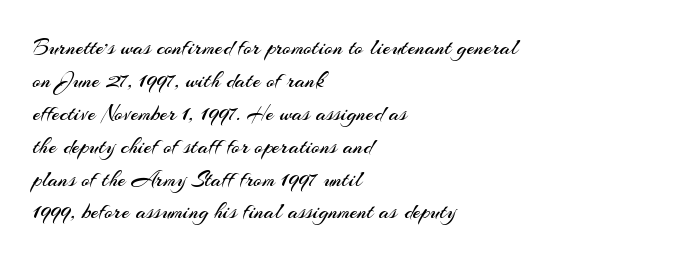
Honestly, the row spacing looks completely unremarkable. Caption: face not bold, strokes unweighted. This rendering features lettering with no underline. The setting favours the left margin, as ordinary paragraphs usually do.
